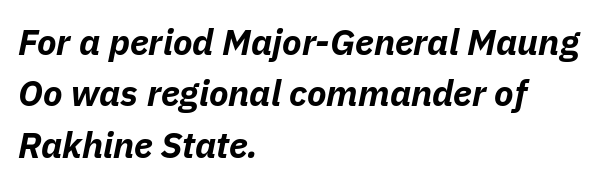
Q: Is the text bold? A: Yes.
Q: Is the text italic (slanted)? A: Yes, it leans right by about 11 degrees.
Q: Is the text underlined? A: No.
Q: How is the paragraph aligned? A: Left-aligned.
Q: Is the spacing between letters normal or unusually wide? A: Normal.
Q: Is the spacing between lines tight, normal or loose? A: Normal.
Q: Width (condensed, normal, or wide)? A: Normal.
Q: Stroke contrast? A: Low.
Q: x-height? A: Medium.
Q: Monospaced? A: No.
